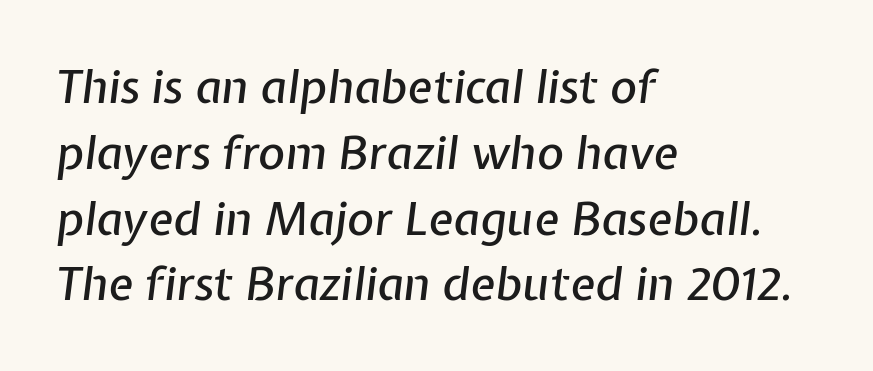
Q: Is the text italic (slanted)? A: Yes, it leans right by about 7 degrees.
Q: Is the text underlined? A: No.
Q: How is the paragraph aligned? A: Left-aligned.
Q: Is the spacing between letters normal or unusually wide? A: Normal.
Q: Is the spacing between lines tight, normal or loose? A: Normal.
Q: Width (condensed, normal, or wide)? A: Normal.
Q: Stroke contrast? A: Low.
Q: x-height? A: Medium.
Q: Monospaced? A: No.
